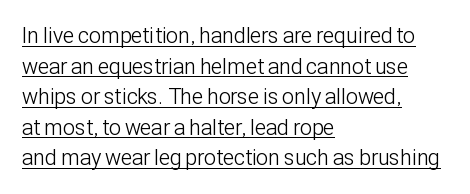
Q: Is the text bold? A: No.
Q: Is the text italic (slanted)? A: No, it is upright.
Q: Is the text underlined? A: Yes.
Q: How is the paragraph aligned? A: Left-aligned.
Q: Is the spacing between letters normal or unusually wide? A: Normal.
Q: Is the spacing between lines tight, normal or loose? A: Normal.
